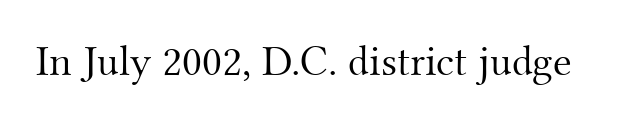
Nobody drew a line under any word here. A typesetter would call this zero additional tracking. You could not count columns in this text — the font is proportionally spaced. The typeface chosen for these lines features serifs. Italic? Not at all — the glyphs are vertical.
